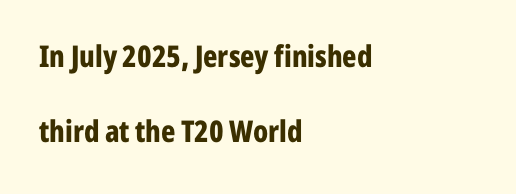
The image shows 30 px bold, condensed sans-serif type, upright; set left-aligned, loose line spacing (2.49x), normal letter spacing, not underlined; low stroke contrast and a medium x-height.
